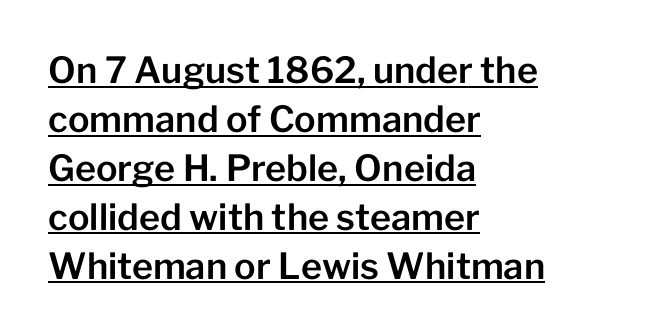
Q: Is the text italic (slanted)? A: No, it is upright.
Q: Is the typeface a serif or a sans-serif typeface? A: Sans-serif.
Q: Is the text underlined? A: Yes.
Q: How is the paragraph aligned? A: Left-aligned.
Q: Is the spacing between letters normal or unusually wide? A: Normal.
Q: Is the spacing between lines tight, normal or loose? A: Normal.
Q: Width (condensed, normal, or wide)? A: Normal.
Q: Stroke contrast? A: Low.
Q: x-height? A: Medium.
Q: Monospaced? A: No.
